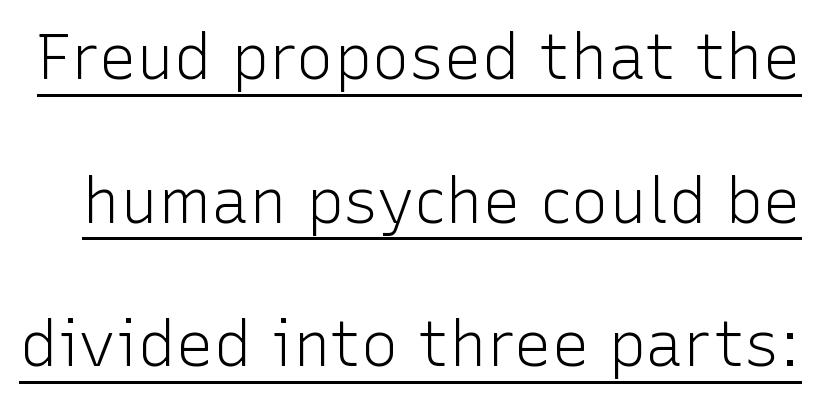
Q: Is the text bold? A: No.
Q: Is the text italic (slanted)? A: No, it is upright.
Q: Is the typeface a serif or a sans-serif typeface? A: Sans-serif.
Q: Is the text underlined? A: Yes.
Q: Is the spacing between letters normal or unusually wide? A: Normal.
Q: Is the spacing between lines tight, normal or loose? A: Loose.
Q: Width (condensed, normal, or wide)? A: Normal.
Q: Stroke contrast? A: Low.
Q: x-height? A: Medium.
Q: Monospaced? A: No.
